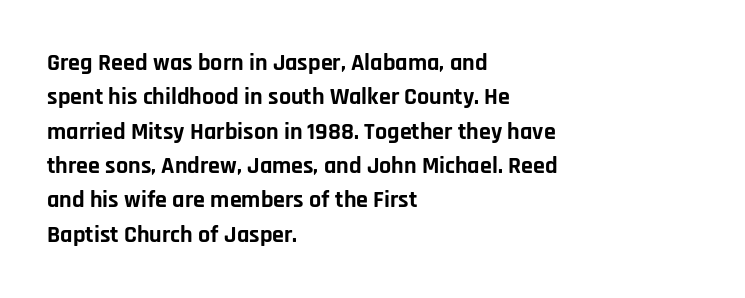
{"italic": "no", "bold": "yes", "underline": "no", "align": "left", "line_spacing": "normal", "line_spacing_ratio": 1.43, "letter_spacing": "normal", "letter_spacing_em": 0.0, "glyph_px": 24}
